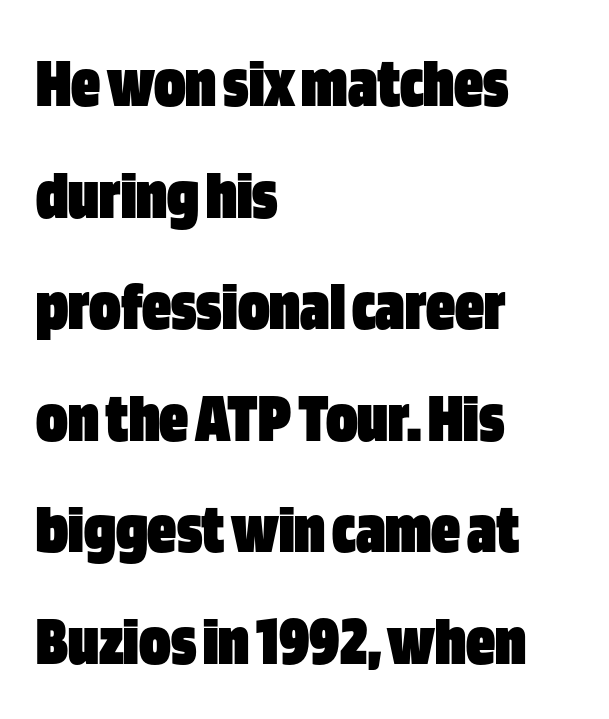
If you measured baseline to baseline, you'd find a middling distance. Does the copy run flush right? No — it runs flush left. A dark, heavy texture on the line: the type is bold. Characters follow at the spacing the type designer built in. Does the lettering tilt? It doesn't — this is upright. The foot of each line stays bare and open.
